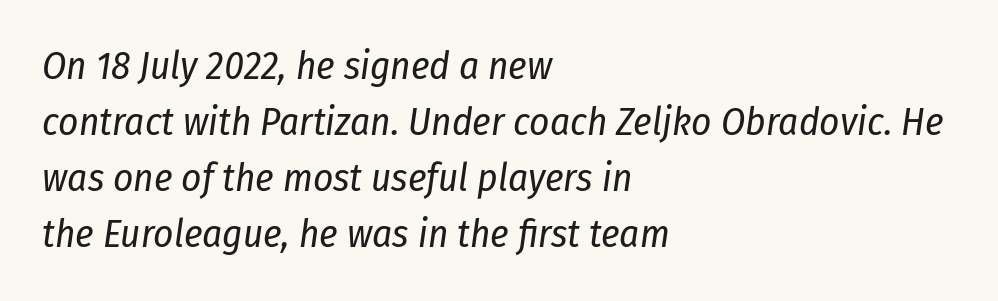
{"italic": "yes", "lean": "right", "slant_degrees": 8, "bold": "no", "weight": "regular", "width": "condensed", "stroke_contrast": "low", "x_height": "medium", "monospaced": "no", "underline": "no", "align": "left", "line_spacing": "normal", "line_spacing_ratio": 1.44, "letter_spacing": "normal", "letter_spacing_em": 0.0, "glyph_px": 39}
